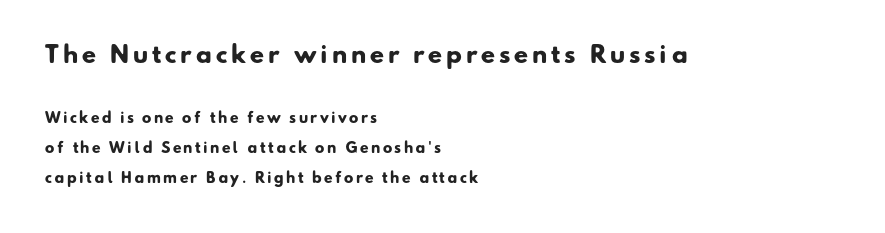
Q: Is the text bold? A: Yes.
Q: Is the text underlined? A: No.
Q: How is the paragraph aligned? A: Left-aligned.
Q: Is the spacing between lines tight, normal or loose? A: Loose.
Q: Which block of text is set in a larger size, the first (top) or the second (bottom)? A: The first (top) one.
